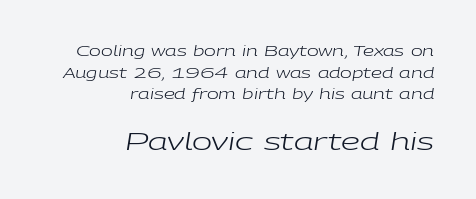
Q: Is the text bold? A: No.
Q: Is the text italic (slanted)? A: Yes, it leans right by about 9 degrees.
Q: Is the text underlined? A: No.
Q: How is the paragraph aligned? A: Right-aligned.
Q: Is the spacing between letters normal or unusually wide? A: Normal.
Q: Is the spacing between lines tight, normal or loose? A: Normal.
Q: Which block of text is set in a larger size, the first (top) or the second (bottom)? A: The second (bottom) one.
